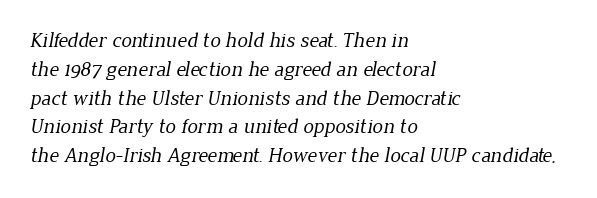
Q: Is the text bold? A: No.
Q: Is the text underlined? A: No.
Q: How is the paragraph aligned? A: Left-aligned.
Q: Is the spacing between letters normal or unusually wide? A: Normal.
Q: Is the spacing between lines tight, normal or loose? A: Normal.
